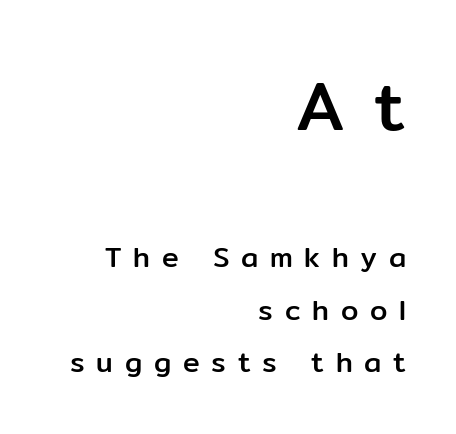
Q: Is the text italic (slanted)? A: No, it is upright.
Q: Is the typeface a serif or a sans-serif typeface? A: Sans-serif.
Q: Is the text underlined? A: No.
Q: How is the paragraph aligned? A: Right-aligned.
Q: Is the spacing between letters normal or unusually wide? A: Unusually wide.
Q: Which block of text is set in a larger size, the first (top) or the second (bottom)? A: The first (top) one.
Q: Width (condensed, normal, or wide)? A: Normal.
Q: Stroke contrast? A: Low.
Q: x-height? A: Medium.
Q: Monospaced? A: No.
